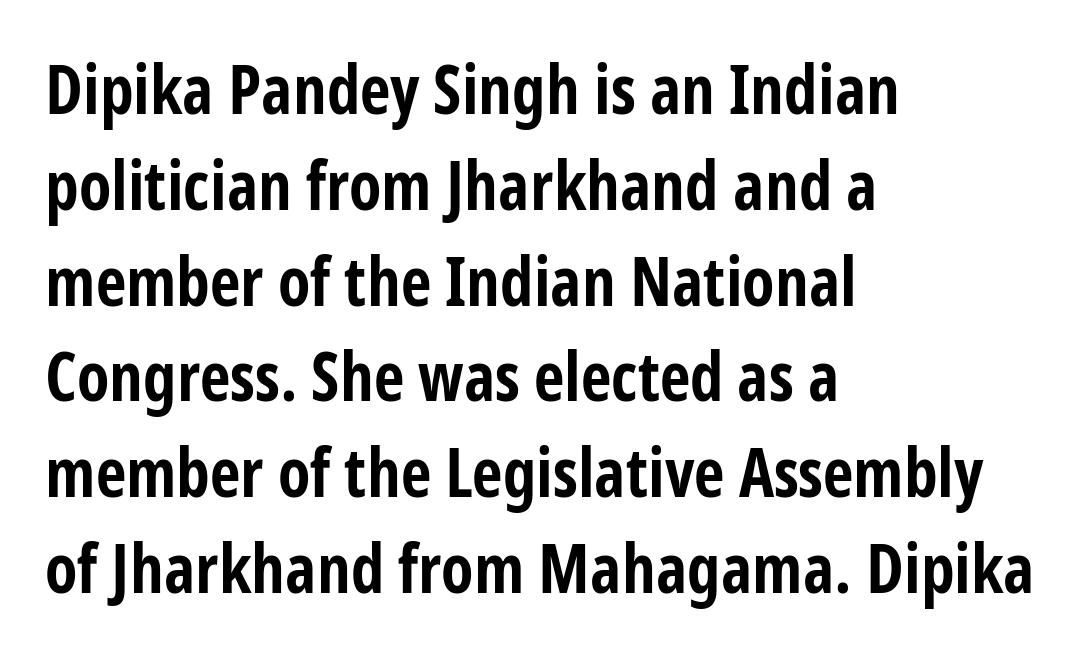
Q: Is the text bold? A: Yes.
Q: Is the text italic (slanted)? A: No, it is upright.
Q: Is the typeface a serif or a sans-serif typeface? A: Sans-serif.
Q: Is the text underlined? A: No.
Q: How is the paragraph aligned? A: Left-aligned.
Q: Is the spacing between letters normal or unusually wide? A: Normal.
Q: Is the spacing between lines tight, normal or loose? A: Normal.
Q: Width (condensed, normal, or wide)? A: Condensed.
Q: Stroke contrast? A: Low.
Q: x-height? A: Medium.
Q: Monospaced? A: No.
